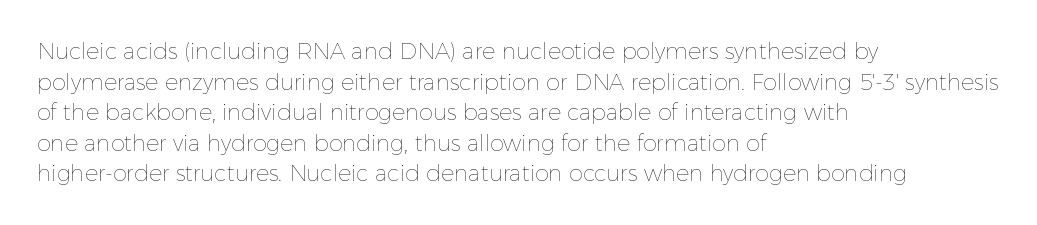
The image shows 22 px text type, upright; set left-aligned, normal line spacing (1.39x), normal letter spacing, not underlined.
